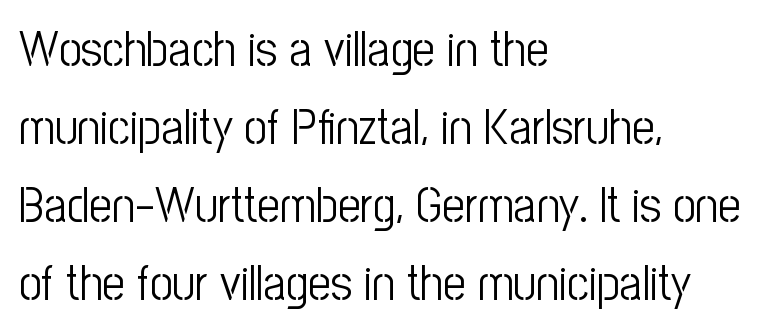
The image shows 50 px light, condensed sans-serif type, upright; set left-aligned, normal line spacing (1.56x), normal letter spacing, not underlined; low stroke contrast and a medium x-height.
